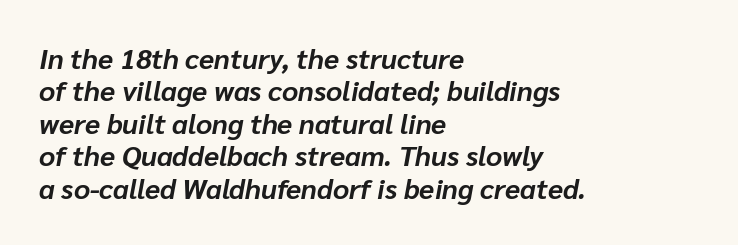
{"italic": "yes", "lean": "right", "slant_degrees": 10, "bold": "yes", "weight": "bold", "width": "normal", "stroke_contrast": "low", "x_height": "medium", "monospaced": "no", "underline": "no", "align": "left", "line_spacing_ratio": 1.16, "letter_spacing": "normal", "letter_spacing_em": 0.0, "glyph_px": 28}
